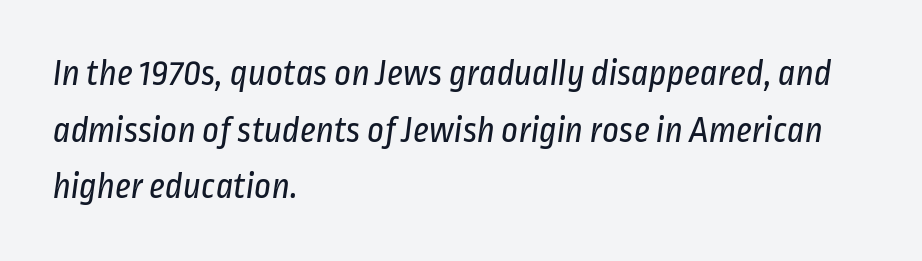
{"serif": "no", "bold": "no", "weight": "regular", "width": "condensed", "stroke_contrast": "low", "x_height": "medium", "monospaced": "no", "underline": "no", "align": "left", "line_spacing": "normal", "line_spacing_ratio": 1.53, "letter_spacing": "normal", "letter_spacing_em": 0.0, "glyph_px": 37}
